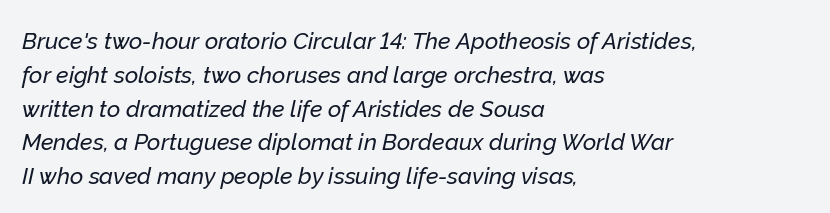
Q: Is the text italic (slanted)? A: Yes, it leans right by about 12 degrees.
Q: Is the text underlined? A: No.
Q: How is the paragraph aligned? A: Left-aligned.
Q: Is the spacing between letters normal or unusually wide? A: Normal.
Q: Is the spacing between lines tight, normal or loose? A: Normal.
